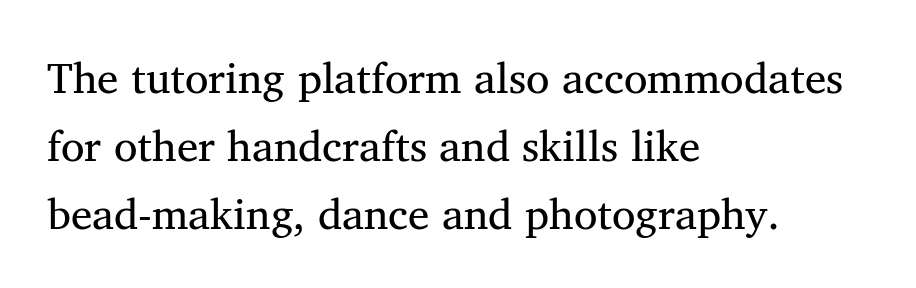
{"serif": "yes", "width": "normal", "stroke_contrast": "medium", "x_height": "medium", "monospaced": "no", "underline": "no", "align": "left", "line_spacing": "normal", "line_spacing_ratio": 1.58, "letter_spacing": "normal", "letter_spacing_em": 0.0, "glyph_px": 43}
